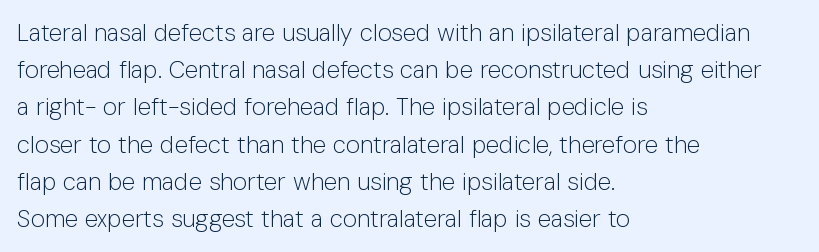
{"italic": "no", "bold": "no", "underline": "no", "align": "left", "line_spacing": "normal", "line_spacing_ratio": 1.55, "letter_spacing": "normal", "letter_spacing_em": 0.0, "glyph_px": 24}
